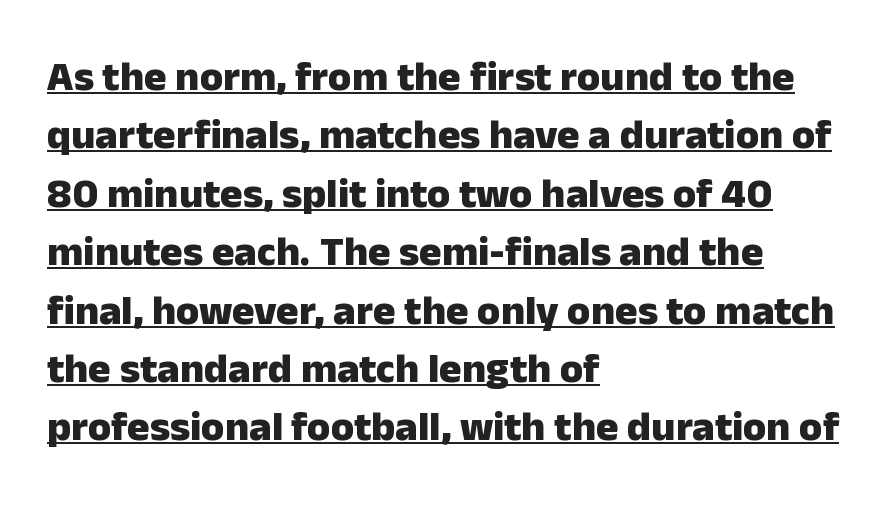
Leading matches the norm, producing a regular column. The sample's only ornament is a line tracing under the words. These lines keep a tight, regular rhythm from letter to letter. Type style note: lacks serifs. Quick note: not italic, upright. Horizontally, the lines are justified to the leading edge only.
